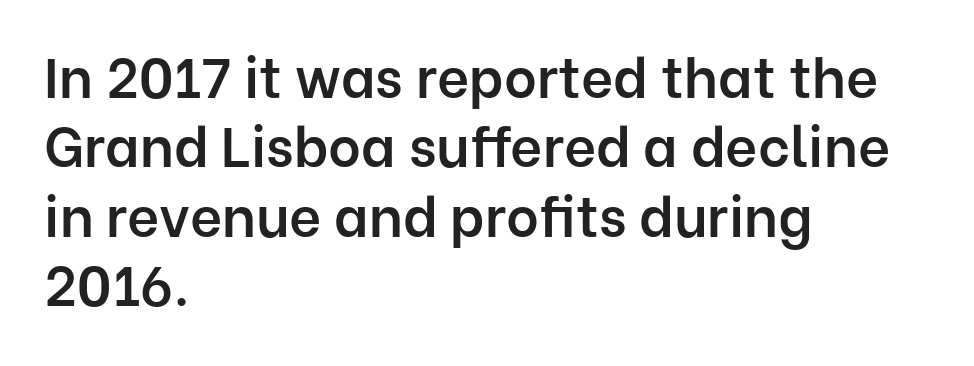
The image shows 56 px semibold sans-serif type, upright; set left-aligned, line spacing 1.24x, normal letter spacing, not underlined; low stroke contrast and a medium x-height.
